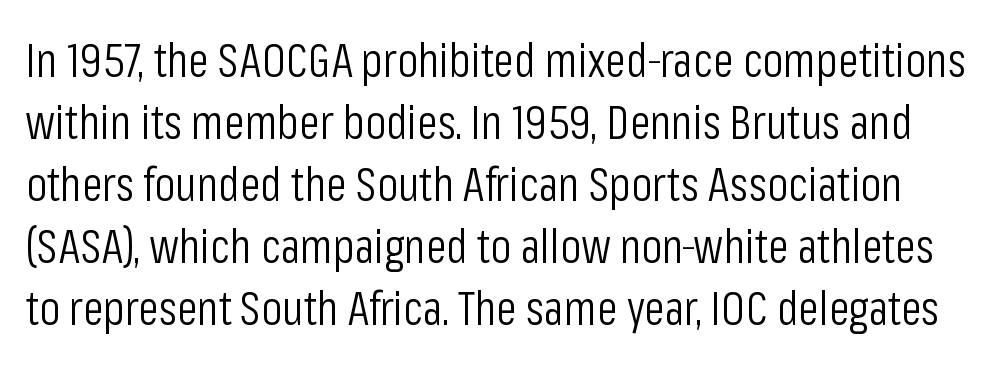
The image shows 47 px light, condensed sans-serif type, upright; set normal line spacing (1.32x), normal letter spacing, not underlined; low stroke contrast and a medium x-height.
